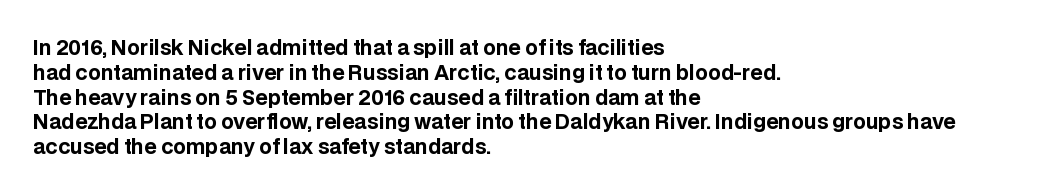
Line starts are locked; line ends wander. Tracking value appears to be zero — textbook default spacing. Style check: upright. Rule under the text: the space is simply empty. Heavy-handed strokes throughout: this text is bold.
